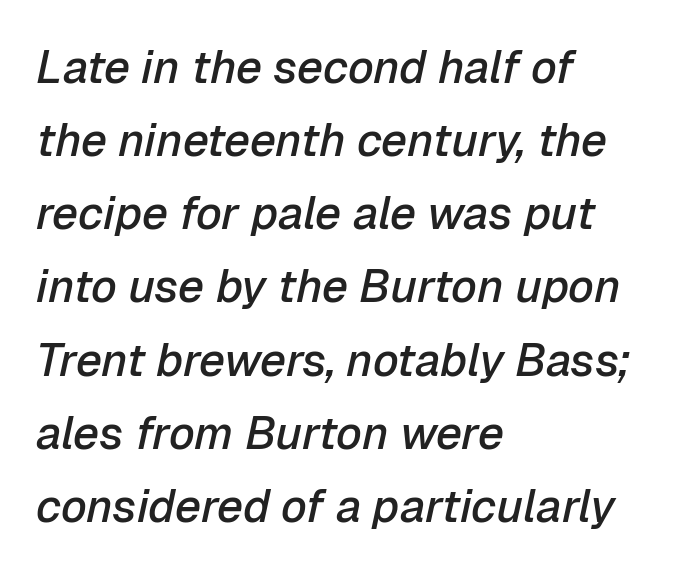
Spacing verdict: proportional, widths tailored to each character. Each line starts at the same left margin while the right side varies. Glance below the letters and you will spot only blank space. Italic? Definitely — the glyphs are oblique. Stems and bowls a touch heavier than normal — semibold.
